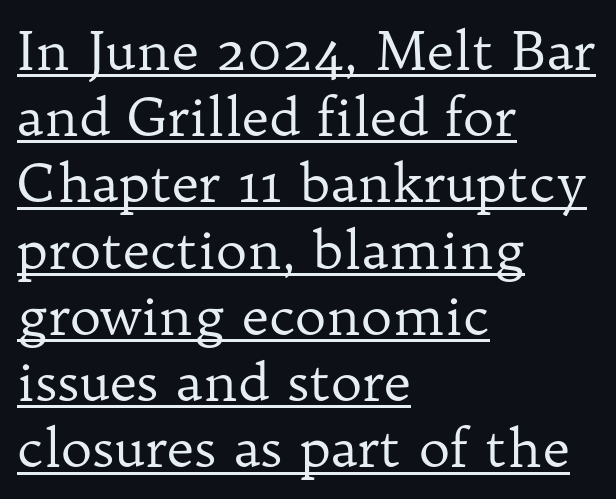
Q: Is the text bold? A: No.
Q: Is the text italic (slanted)? A: No, it is upright.
Q: Is the typeface a serif or a sans-serif typeface? A: Serif.
Q: Is the text underlined? A: Yes.
Q: How is the paragraph aligned? A: Left-aligned.
Q: Is the spacing between letters normal or unusually wide? A: Normal.
Q: Is the spacing between lines tight, normal or loose? A: Normal.
Q: Width (condensed, normal, or wide)? A: Normal.
Q: Stroke contrast? A: Low.
Q: x-height? A: Medium.
Q: Monospaced? A: No.
